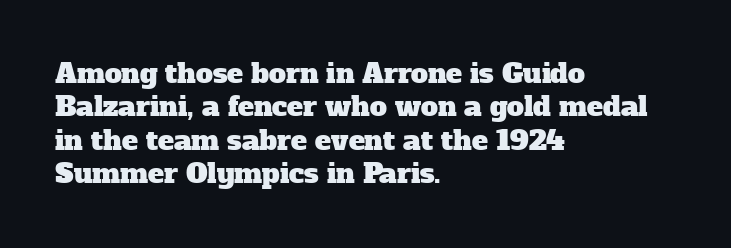
The glyphs are unaccompanied by any horizontal stroke below them. Spacing between characters is what you'd get straight out of the box. Horizontal alignment here is leftward, the default for most running prose.
